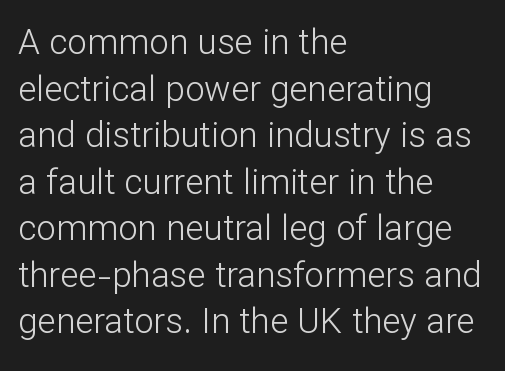
The image shows 35 px light sans-serif type, upright; set left-aligned, normal line spacing (1.33x), normal letter spacing, not underlined; low stroke contrast and a medium x-height.
